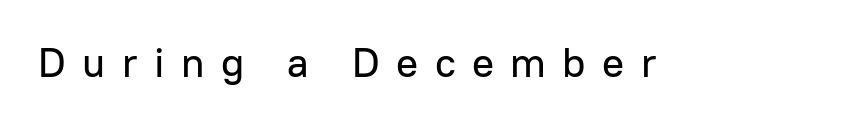
Q: Is the text italic (slanted)? A: No, it is upright.
Q: Is the typeface a serif or a sans-serif typeface? A: Sans-serif.
Q: Is the text underlined? A: No.
Q: Is the spacing between letters normal or unusually wide? A: Unusually wide.
Q: Width (condensed, normal, or wide)? A: Normal.
Q: Stroke contrast? A: Low.
Q: x-height? A: Medium.
Q: Monospaced? A: No.
